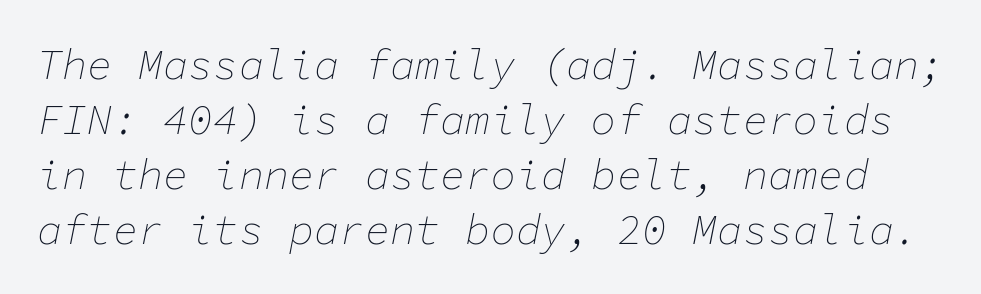
A typesetter would mark this as italic. This sample keeps an unexceptional amount of space between lines. Short note: letters normally spaced. The letters march in equal steps, a hallmark of fixed-pitch type. Is the type heavy? It reads as light-to-regular instead.
